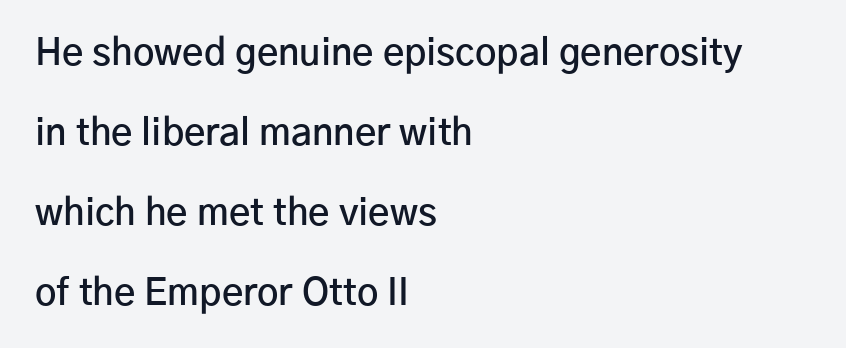
Q: Is the text bold? A: Semi-bold.
Q: Is the text italic (slanted)? A: No, it is upright.
Q: Is the typeface a serif or a sans-serif typeface? A: Sans-serif.
Q: Is the text underlined? A: No.
Q: How is the paragraph aligned? A: Left-aligned.
Q: Is the spacing between letters normal or unusually wide? A: Normal.
Q: Is the spacing between lines tight, normal or loose? A: Loose.
Q: Width (condensed, normal, or wide)? A: Normal.
Q: Stroke contrast? A: Low.
Q: x-height? A: Medium.
Q: Monospaced? A: No.
